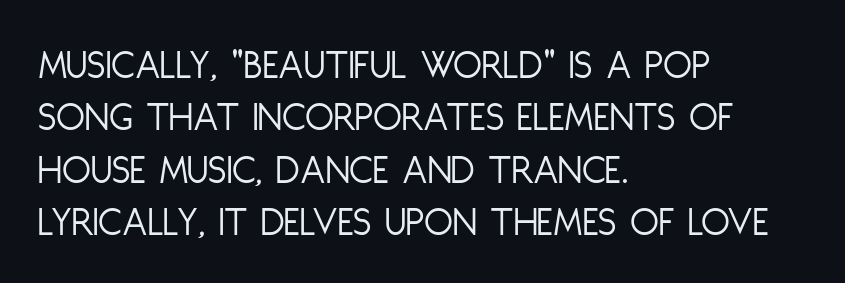
Q: Is the text bold? A: No.
Q: Is the text italic (slanted)? A: No, it is upright.
Q: Is the typeface a serif or a sans-serif typeface? A: Sans-serif.
Q: Is the text underlined? A: No.
Q: How is the paragraph aligned? A: Left-aligned.
Q: Is the spacing between letters normal or unusually wide? A: Normal.
Q: Is the spacing between lines tight, normal or loose? A: Normal.
Q: Width (condensed, normal, or wide)? A: Condensed.
Q: Stroke contrast? A: Low.
Q: x-height? A: Large.
Q: Monospaced? A: No.
